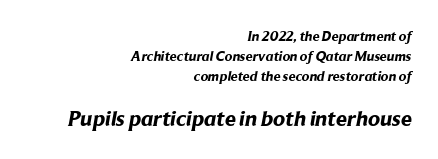
Q: Is the text bold? A: Yes.
Q: Is the text underlined? A: No.
Q: How is the paragraph aligned? A: Right-aligned.
Q: Is the spacing between letters normal or unusually wide? A: Normal.
Q: Is the spacing between lines tight, normal or loose? A: Normal.
Q: Which block of text is set in a larger size, the first (top) or the second (bottom)? A: The second (bottom) one.
